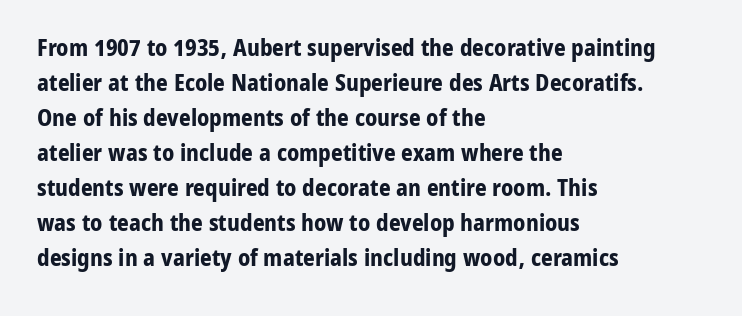
The image shows 23 px bold type, upright; set left-aligned, normal line spacing (1.52x), normal letter spacing, not underlined.
